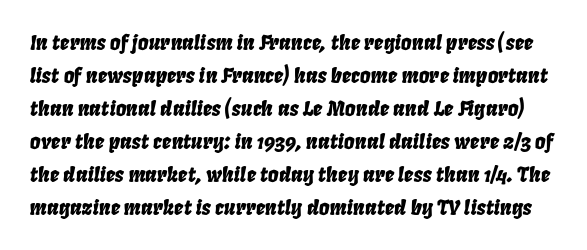
Q: Is the text italic (slanted)? A: Yes, it leans right by about 8 degrees.
Q: Is the text underlined? A: No.
Q: Is the spacing between letters normal or unusually wide? A: Normal.
Q: Is the spacing between lines tight, normal or loose? A: Normal.
